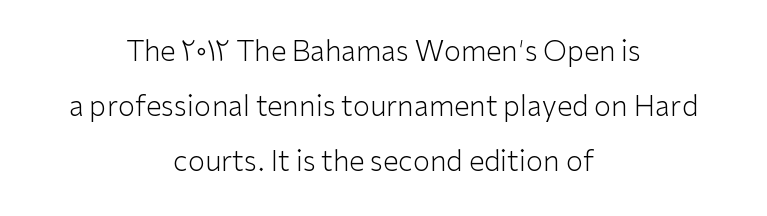
{"serif": "no", "italic": "no", "bold": "no", "weight": "light", "width": "normal", "stroke_contrast": "low", "x_height": "medium", "monospaced": "no", "underline": "no", "align": "center", "line_spacing": "loose", "line_spacing_ratio": 1.96, "letter_spacing": "normal", "letter_spacing_em": 0.0, "glyph_px": 28}
